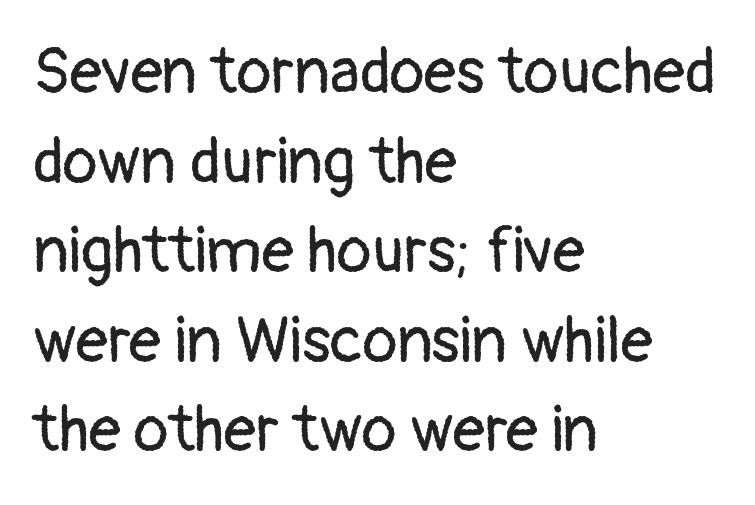
The image shows 64 px regular-weight sans-serif type, upright; set left-aligned, normal line spacing (1.4x), normal letter spacing, not underlined; low stroke contrast and a medium x-height.
